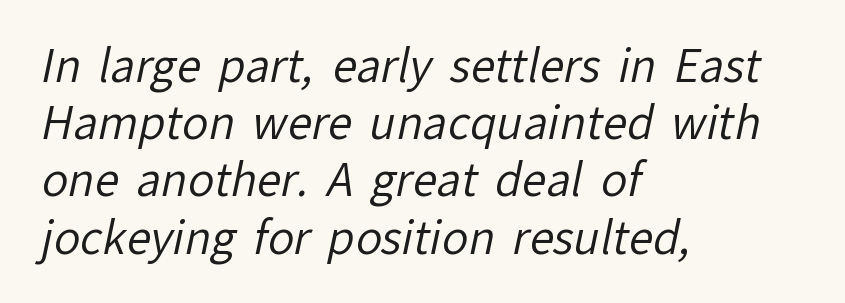
The image shows 44 px regular-weight sans-serif type; set left-aligned, normal line spacing (1.3x), normal letter spacing, not underlined; low stroke contrast and a medium x-height.
